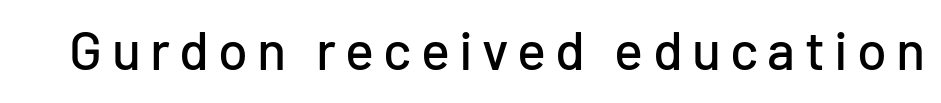
The image shows 54 px sans-serif type, upright; set not underlined; low stroke contrast and a medium x-height.
